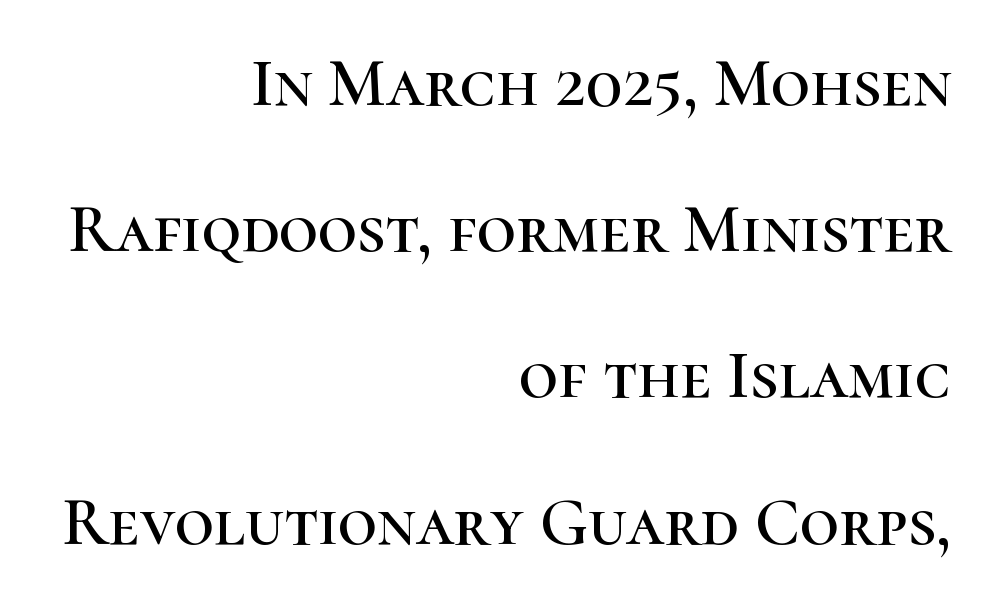
{"serif": "yes", "italic": "no", "width": "normal", "stroke_contrast": "high", "x_height": "medium", "monospaced": "no", "underline": "no", "align": "right", "line_spacing": "loose", "line_spacing_ratio": 2.15, "letter_spacing": "normal", "letter_spacing_em": 0.0, "glyph_px": 68}
